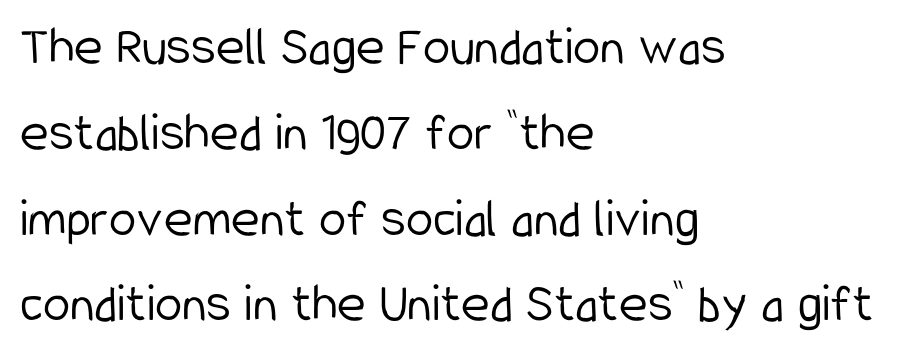
{"serif": "no", "italic": "no", "bold": "no", "weight": "light", "width": "condensed", "stroke_contrast": "low", "x_height": "medium", "monospaced": "no", "underline": "no", "align": "left", "line_spacing": "normal", "line_spacing_ratio": 1.56, "letter_spacing": "normal", "letter_spacing_em": 0.0, "glyph_px": 55}
